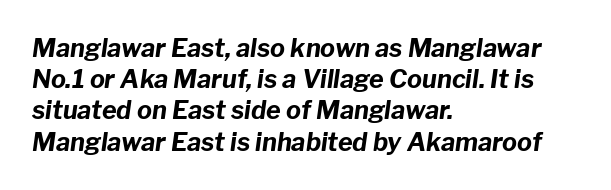
Typesetter's note: full bold, strokes at maximum text heaviness. The zone under the glyphs is completely vacant. Horizontal bands of white between lines are of average thickness. How are the letters spaced? Ordinarily, with no added tracking. Looking at the ascenders, they clearly lean.
